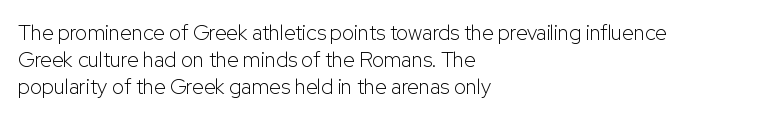
Q: Is the text bold? A: No.
Q: Is the text italic (slanted)? A: No, it is upright.
Q: Is the text underlined? A: No.
Q: How is the paragraph aligned? A: Left-aligned.
Q: Is the spacing between letters normal or unusually wide? A: Normal.
Q: Is the spacing between lines tight, normal or loose? A: Normal.
